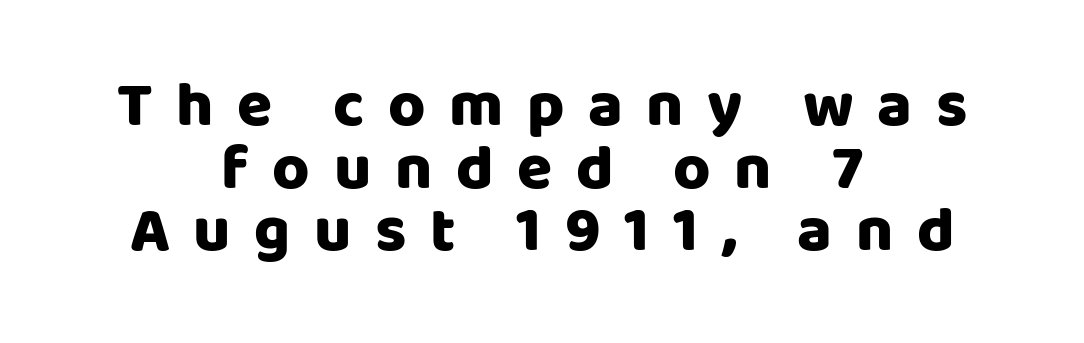
{"serif": "no", "italic": "no", "bold": "yes", "weight": "heavy", "width": "normal", "stroke_contrast": "low", "x_height": "large", "monospaced": "no", "underline": "no", "align": "center", "line_spacing": "tight", "line_spacing_ratio": 0.98, "letter_spacing": "wide", "letter_spacing_em": 0.37, "glyph_px": 64}
